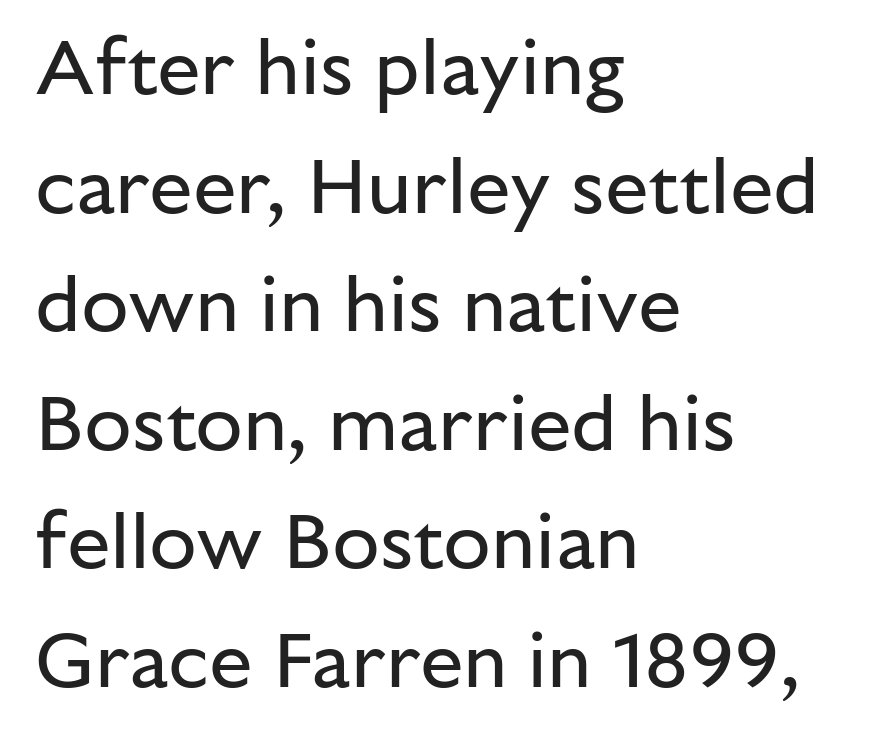
Q: Is the text bold? A: No.
Q: Is the text italic (slanted)? A: No, it is upright.
Q: Is the typeface a serif or a sans-serif typeface? A: Sans-serif.
Q: Is the text underlined? A: No.
Q: How is the paragraph aligned? A: Left-aligned.
Q: Is the spacing between letters normal or unusually wide? A: Normal.
Q: Is the spacing between lines tight, normal or loose? A: Normal.
Q: Width (condensed, normal, or wide)? A: Normal.
Q: Stroke contrast? A: Low.
Q: x-height? A: Medium.
Q: Monospaced? A: No.
